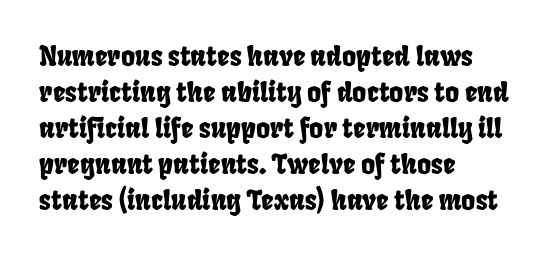
The image shows 27 px text type; set left-aligned, normal line spacing (1.33x), normal letter spacing, not underlined.
